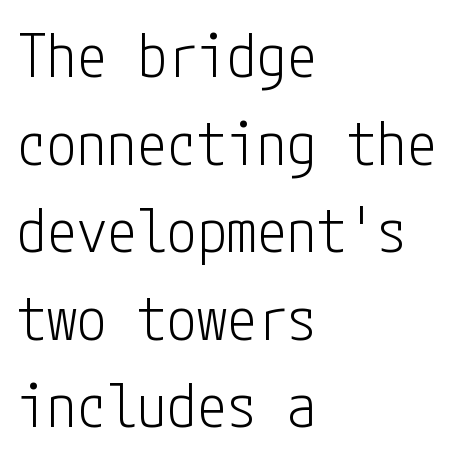
{"serif": "no", "italic": "no", "bold": "no", "weight": "light", "width": "condensed", "stroke_contrast": "low", "x_height": "medium", "underline": "no", "align": "left", "line_spacing": "normal", "line_spacing_ratio": 1.46, "letter_spacing": "normal", "letter_spacing_em": 0.0, "glyph_px": 60}
